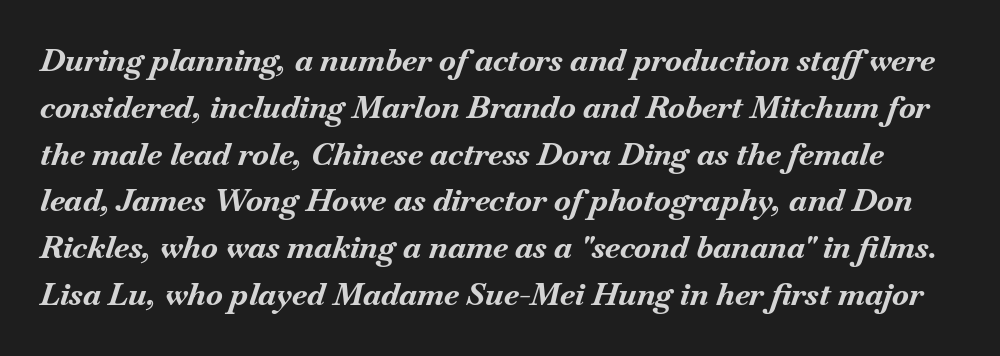
The image shows 31 px bold type, italic (leaning right); set normal line spacing (1.51x), normal letter spacing, not underlined; medium stroke contrast and a small x-height.
